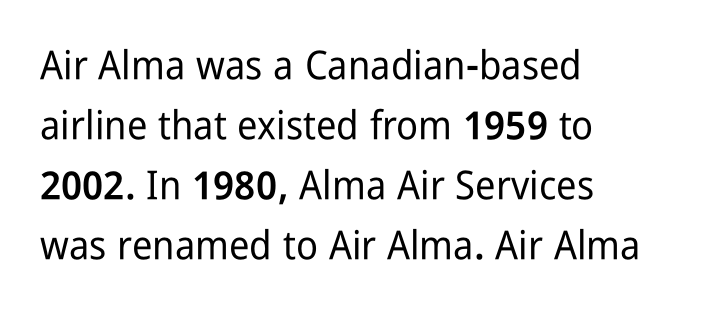
The image shows 40 px condensed sans-serif type, upright; set left-aligned, normal line spacing (1.5x), normal letter spacing, not underlined; low stroke contrast and a medium x-height.
